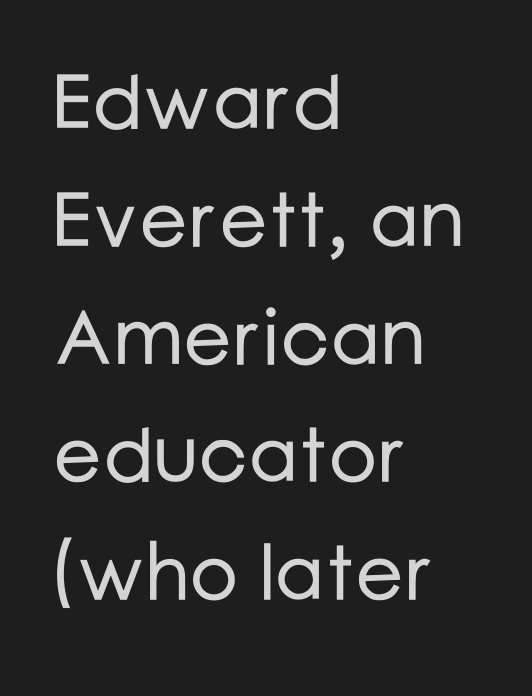
The letters sit at their default tracking, neither squeezed nor spread. Each letter's strokes conclude bluntly, with no projecting serifs. Letters rest on an invisible, unmarked baseline. A typesetter would call this proportional, since set widths differ per character. Tall strokes in this sample are plumb rather than angled. Does the copy run flush right? No — it runs flush left.
